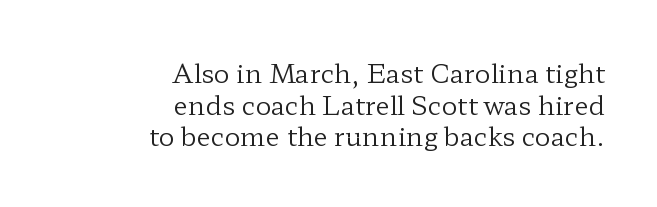
No italicization has been applied; the sample stays upright. The strokes are not fattened; the text isn't bold. Is the block centered? No — it sits flush against the right margin. Words appear dense and cohesive because spacing is normal.
